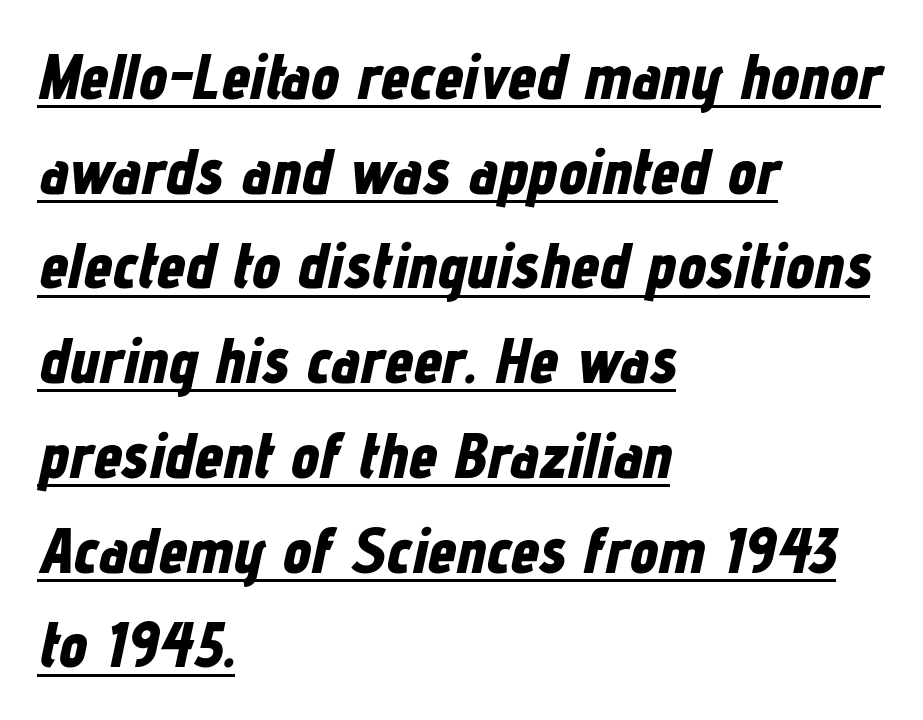
The typography opts for an oblique posture over an upright one. The gaps between neighbouring characters are ordinary and unremarkable. Pretty heavy lettering here — definitely bold. The designer left line spacing at the default.
